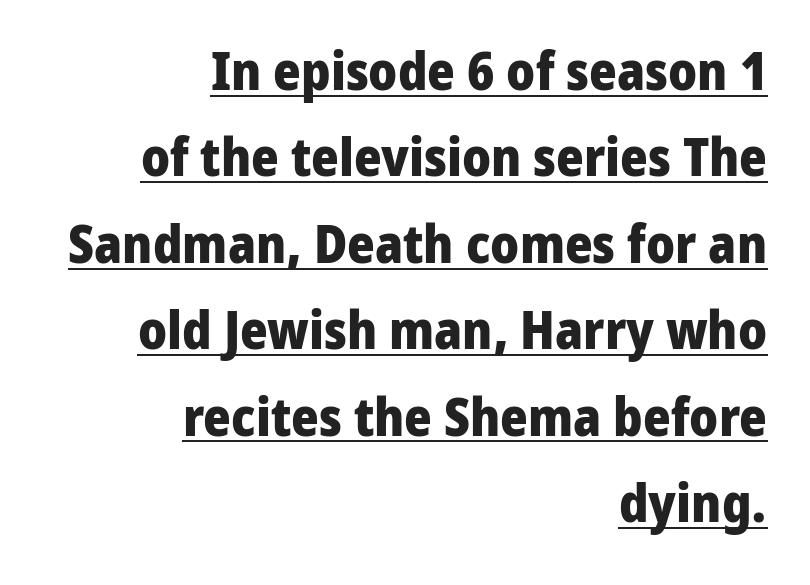
A continuous stroke trails under the words, as in a hyperlink. Characters follow at the spacing the type designer built in. The passage shown is emphatically bold. Serifs: no, the terminals of the letterforms are clean. You could not count columns in this text — the font is proportionally spaced. Leading: standard.
